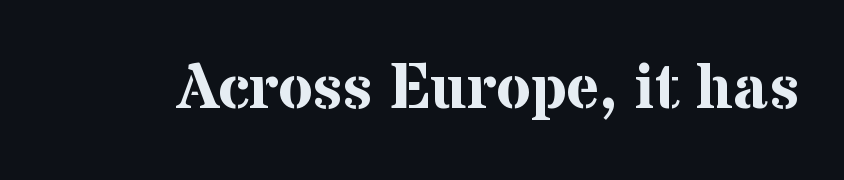
Q: Is the text bold? A: Yes.
Q: Is the text italic (slanted)? A: No, it is upright.
Q: Is the typeface a serif or a sans-serif typeface? A: Serif.
Q: Is the text underlined? A: No.
Q: Is the spacing between letters normal or unusually wide? A: Normal.
Q: Width (condensed, normal, or wide)? A: Normal.
Q: Stroke contrast? A: Medium.
Q: x-height? A: Medium.
Q: Monospaced? A: No.
